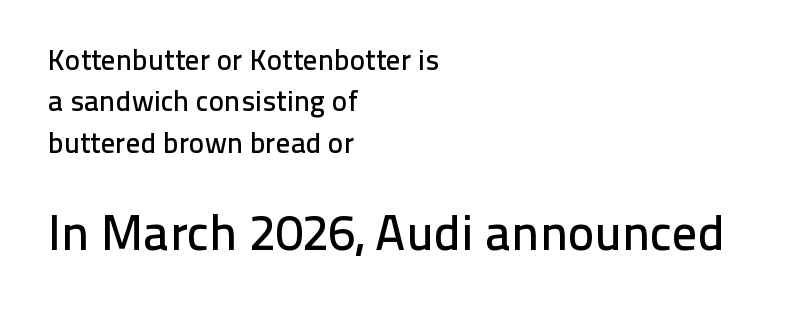
The second block has been scaled up relative to the first. Normally led — the rows are evenly, conventionally spaced. You can tell from the bare stems that sans-serif type was used. A clean baseline with only descenders dipping below it. This sample uses an upright cut, with every glyph sitting square on the baseline. The line texture is even and compact thanks to regular tracking.
